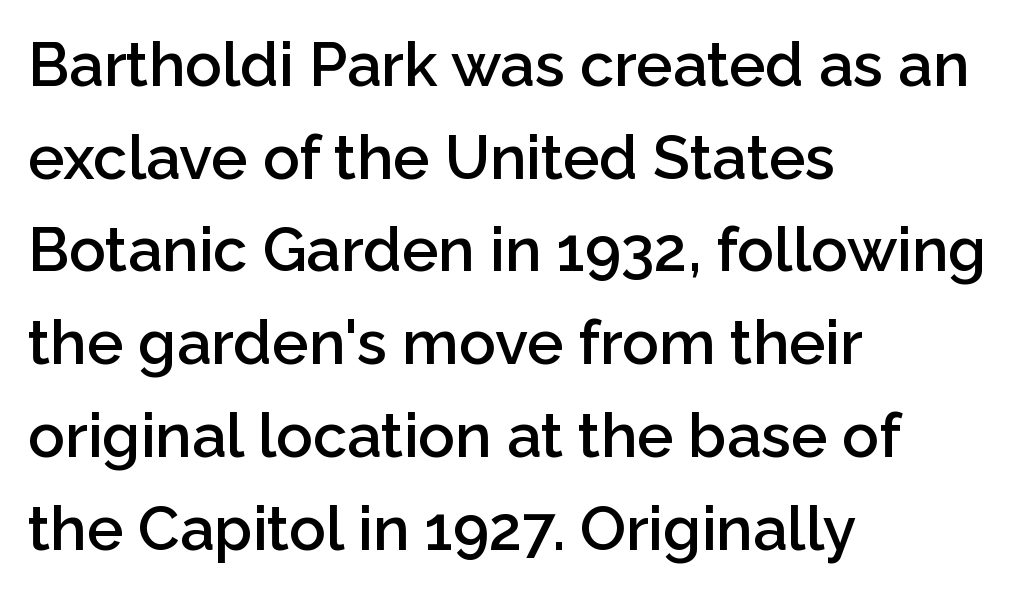
Normally led — the rows are evenly, conventionally spaced. Underline: absent. This is moderately heavy type, rendered in semibold. This rendering uses left alignment, leaving the right contour irregular. Between one letter and the next there's only the usual sliver of space.
